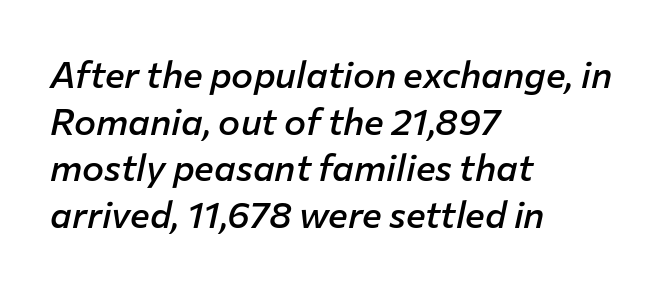
Its strokes are somewhat broadened, the hallmark of semibold type. The lettering tilts uniformly, giving the passage an italic look. Where is the straight margin? On the left. The foot of each line stays bare and open. This rendering leaves character spacing at its baseline value. Vertical spacing — default.
